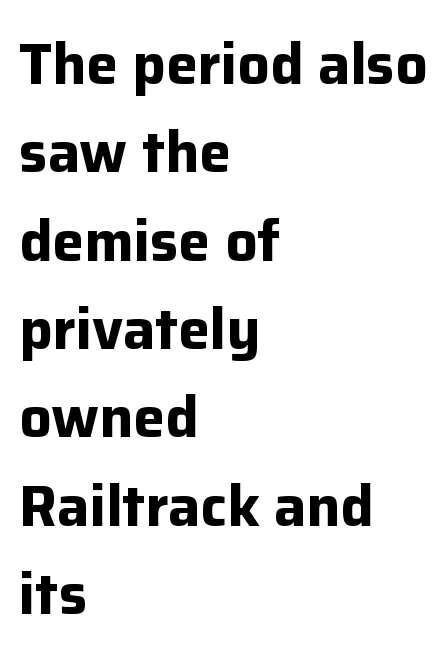
{"serif": "no", "italic": "no", "bold": "yes", "weight": "bold", "width": "normal", "stroke_contrast": "low", "x_height": "medium", "monospaced": "no", "underline": "no", "align": "left", "line_spacing": "normal", "line_spacing_ratio": 1.55, "letter_spacing": "normal", "letter_spacing_em": 0.0, "glyph_px": 57}
